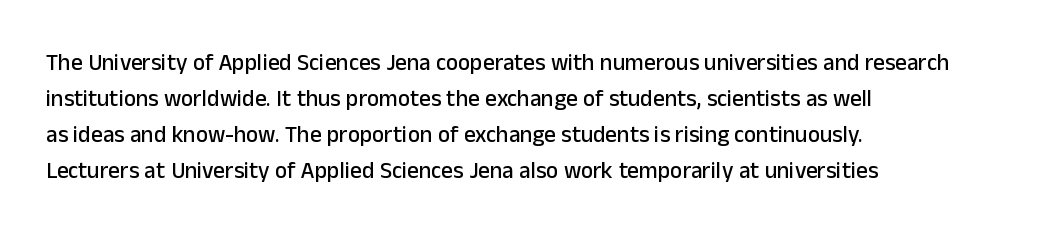
Regular leading. Check under the words: just untouched page. The type is set solid horizontally, with unmodified tracking. The paragraph has a hard left edge and a soft right edge.
